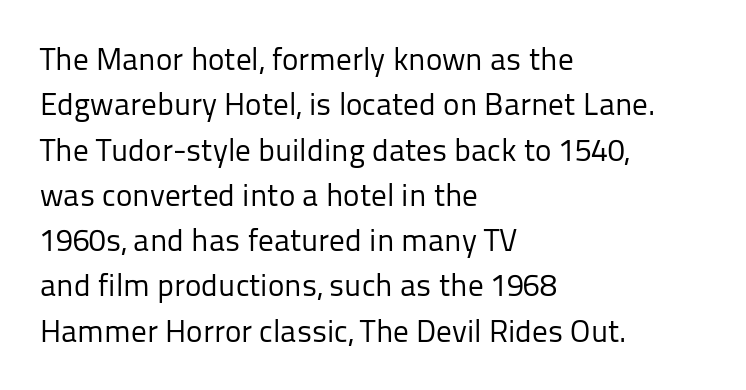
Is this a fixed-width face? No — the glyphs have proportional, varying widths. Bare-footed words on every line. Short and long lines alike share a common starting point at left. Between one letter and the next there's only the usual sliver of space. The specimen reads as upright at a glance.
